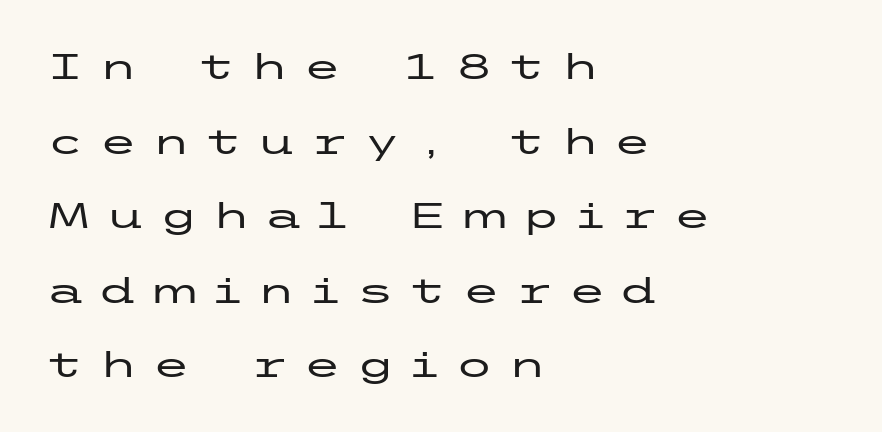
The image shows 35 px wide sans-serif type, upright; set left-aligned, loose line spacing (2.13x), unusually wide letter spacing (+0.41 em), not underlined; low stroke contrast and a medium x-height.
